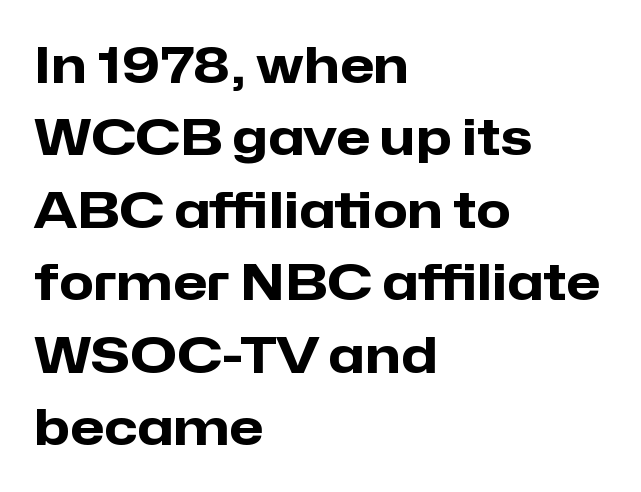
Q: Is the text bold? A: Yes.
Q: Is the text italic (slanted)? A: No, it is upright.
Q: Is the typeface a serif or a sans-serif typeface? A: Sans-serif.
Q: Is the text underlined? A: No.
Q: How is the paragraph aligned? A: Left-aligned.
Q: Is the spacing between letters normal or unusually wide? A: Normal.
Q: Is the spacing between lines tight, normal or loose? A: Normal.
Q: Width (condensed, normal, or wide)? A: Normal.
Q: Stroke contrast? A: Low.
Q: x-height? A: Medium.
Q: Monospaced? A: No.
